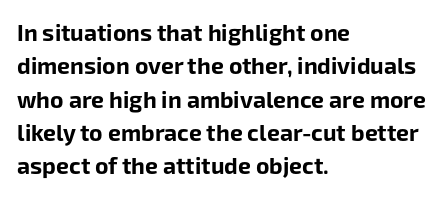
Every letter is thick-stroked: bold, no question. The space directly below the letters is spotless. How would I describe the line gaps? Plain and ordinary. A classic flush-left, rag-right setting is used for this passage. The specimen reads as upright at a glance.
